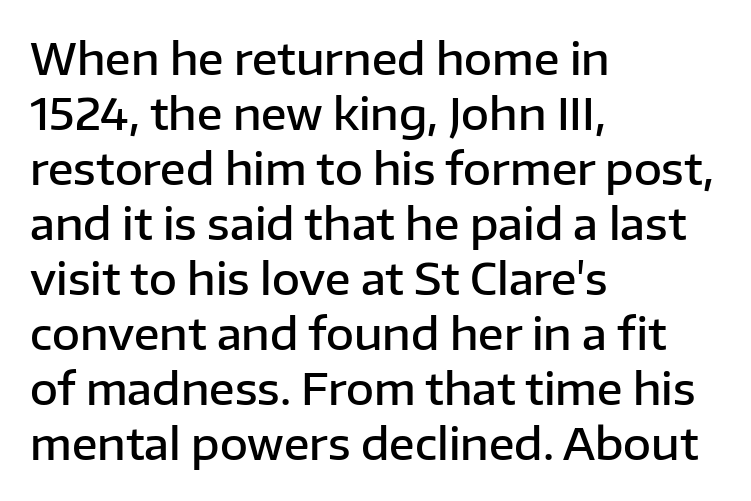
The image shows 43 px semibold sans-serif type, upright; set left-aligned, normal line spacing (1.28x), normal letter spacing, not underlined; low stroke contrast and a medium x-height.
